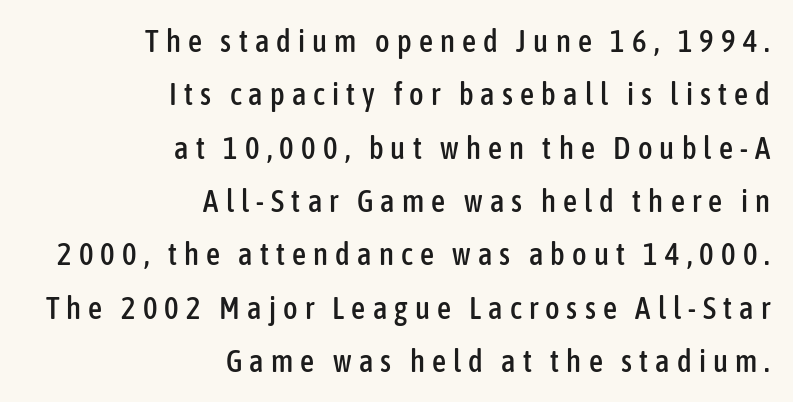
The image shows 31 px condensed sans-serif type, upright; set right-aligned, line spacing 1.72x, unusually wide letter spacing (+0.23 em), not underlined; low stroke contrast and a medium x-height.
